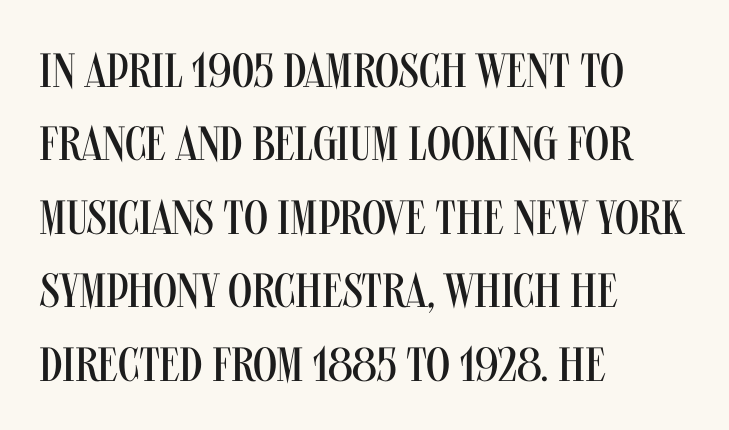
These lines are set flush left with a ragged right edge. Horizontal bands of white between lines are of average thickness. This rendering employs a face without finishing strokes, i.e., a sans-serif. The font's upright variant was chosen for this text. A light-to-regular cut is what we see here. A clean baseline with only descenders dipping below it.
